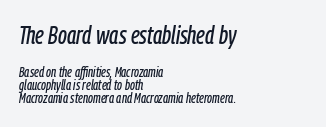
Q: Is the text italic (slanted)? A: Yes, it leans right by about 9 degrees.
Q: Is the text underlined? A: No.
Q: How is the paragraph aligned? A: Left-aligned.
Q: Is the spacing between letters normal or unusually wide? A: Normal.
Q: Is the spacing between lines tight, normal or loose? A: Tight.
Q: Which block of text is set in a larger size, the first (top) or the second (bottom)? A: The first (top) one.
